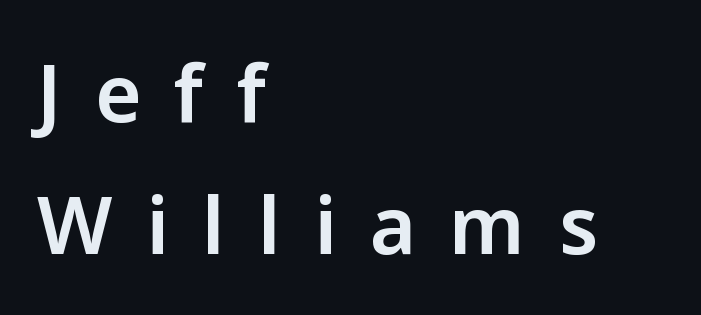
The image shows 79 px sans-serif type, upright; set left-aligned, normal line spacing (1.67x), unusually wide letter spacing (+0.42 em), not underlined; low stroke contrast and a medium x-height.
